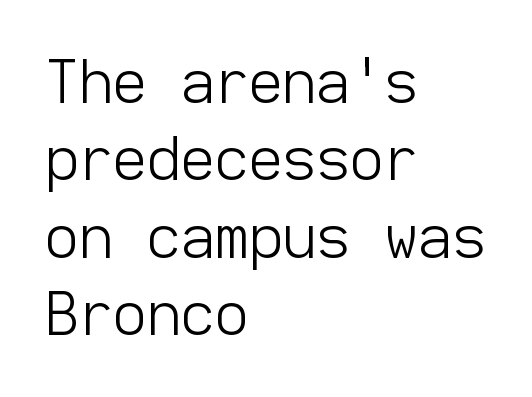
{"serif": "no", "italic": "no", "bold": "no", "weight": "light", "width": "normal", "stroke_contrast": "low", "x_height": "medium", "monospaced": "yes", "underline": "no", "align": "left", "line_spacing": "normal", "line_spacing_ratio": 1.31, "letter_spacing": "normal", "letter_spacing_em": 0.0, "glyph_px": 59}
